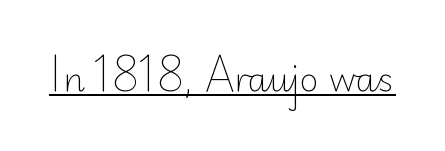
{"serif": "no", "italic": "no", "bold": "no", "weight": "light", "width": "normal", "stroke_contrast": "low", "x_height": "small", "monospaced": "no", "underline": "yes", "letter_spacing": "normal", "letter_spacing_em": 0.0, "glyph_px": 33}
